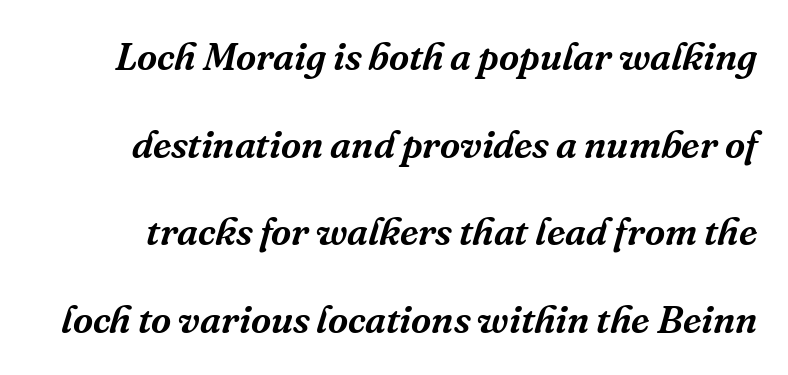
Q: Is the text italic (slanted)? A: Yes, it leans right by about 16 degrees.
Q: Is the typeface a serif or a sans-serif typeface? A: Serif.
Q: Is the text underlined? A: No.
Q: Is the spacing between letters normal or unusually wide? A: Normal.
Q: Is the spacing between lines tight, normal or loose? A: Loose.
Q: Width (condensed, normal, or wide)? A: Normal.
Q: Stroke contrast? A: Medium.
Q: x-height? A: Medium.
Q: Monospaced? A: No.
